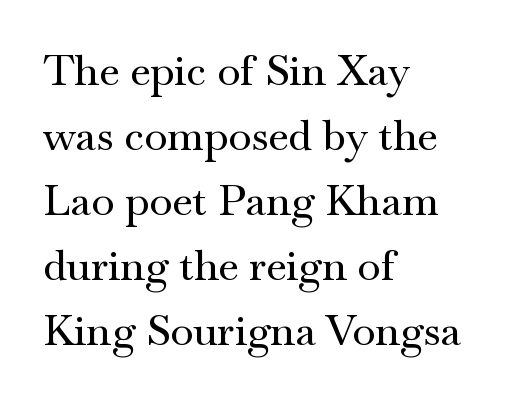
The image shows 42 px wide serif type, upright; set left-aligned, normal line spacing (1.55x), normal letter spacing, not underlined; medium stroke contrast and a small x-height.
